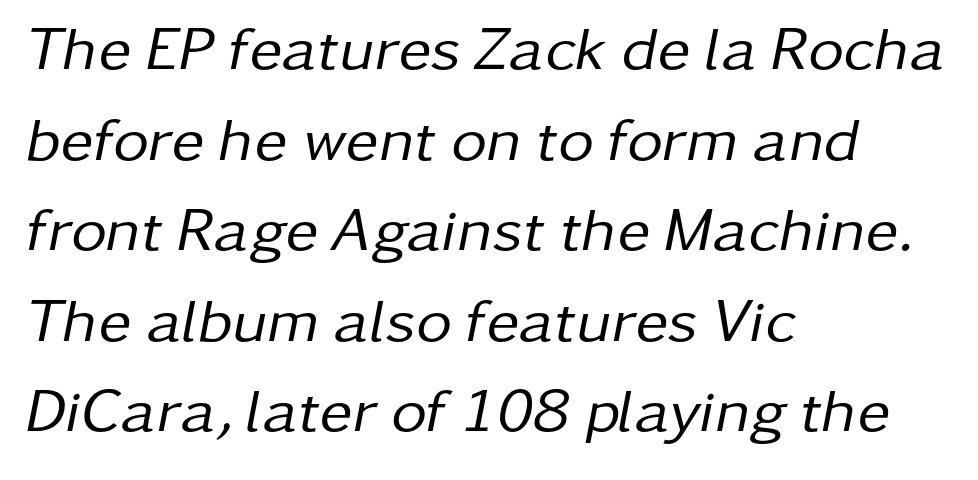
The image shows 62 px regular-weight type, italic (leaning right); set left-aligned, normal line spacing (1.46x), normal letter spacing, not underlined; low stroke contrast and a medium x-height.
